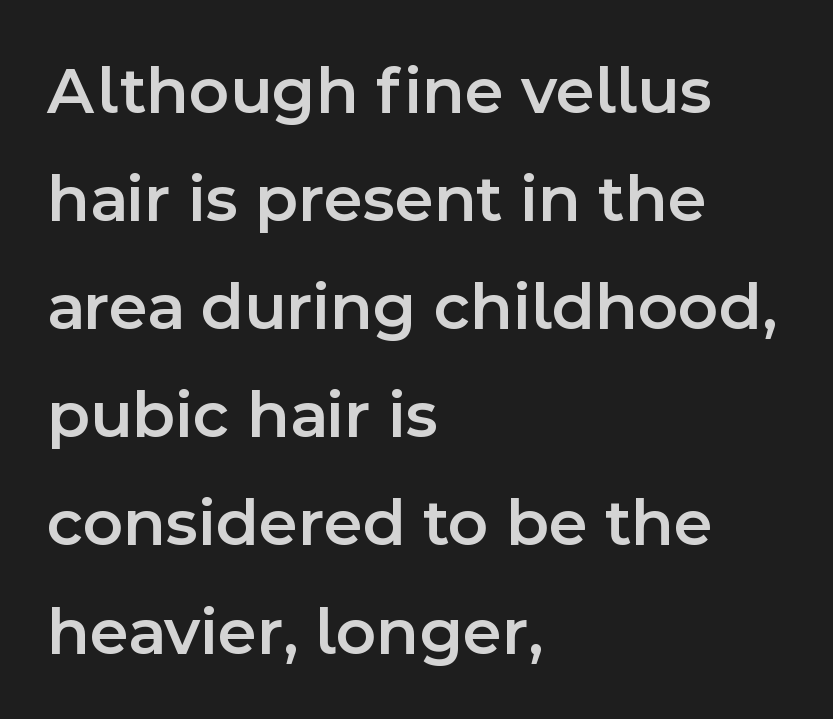
This is the regular roman posture of the typeface. You could not count columns in this text — the font is proportionally spaced. If you drew a ruler down the left edge, every line would touch it. Whoever set this chose a conventional vertical rhythm. Emphasis by weight is partial: semibold. Unlike a traditional serif, this face leaves its strokes unadorned.
